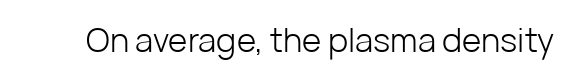
The glyphs in this specimen are sans serif. The cut favours lightness, reaching ordinary text weight at its darkest. Is this a fixed-width face? No — the glyphs have proportional, varying widths. Every stem runs plumb, perpendicular to the baseline. Rule under the text: the space is simply empty.
